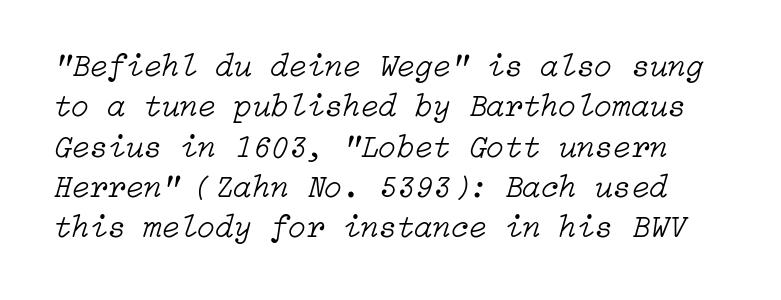
It's the slanting kind of type. The zone under the glyphs is completely vacant. How are the letters spaced? Ordinarily, with no added tracking. No extra ink here — the face is not bold.
